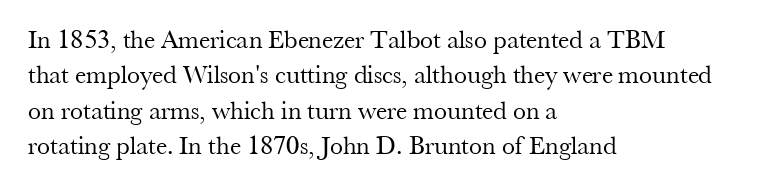
Vertically, the passage feels balanced, rows spaced as you'd expect. No italicization has been applied; the sample stays upright. A bare baseline throughout the passage. Think standard paragraph weight, or any step lighter than that.
